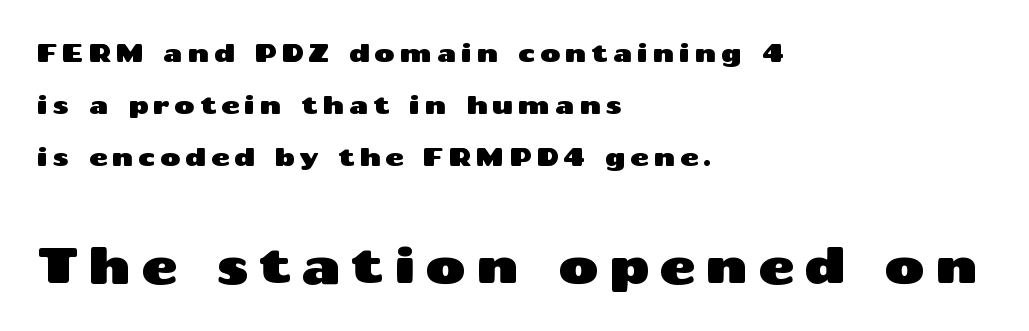
You could fit nearly another row in the gap between these rows. The paragraph shown leans on its left margin. Between these two stacked blocks, the lower one wins on size. In terms of posture, this sample is upright. Varying glyph widths throughout — classic text-font behaviour. The face used here is a sans, in the tradition of grotesques and geometrics.
